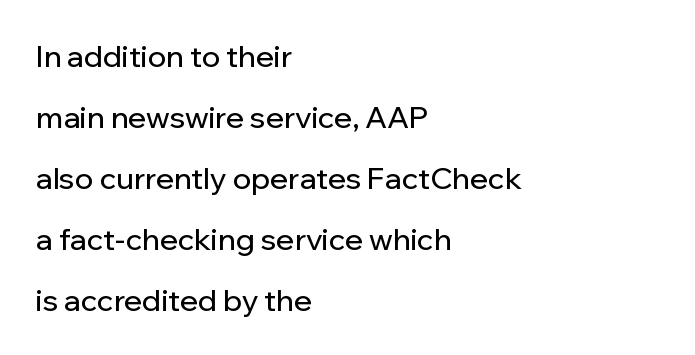
Q: Is the text italic (slanted)? A: No, it is upright.
Q: Is the typeface a serif or a sans-serif typeface? A: Sans-serif.
Q: Is the text underlined? A: No.
Q: How is the paragraph aligned? A: Left-aligned.
Q: Is the spacing between letters normal or unusually wide? A: Normal.
Q: Is the spacing between lines tight, normal or loose? A: Loose.
Q: Width (condensed, normal, or wide)? A: Normal.
Q: Stroke contrast? A: Low.
Q: x-height? A: Medium.
Q: Monospaced? A: No.
